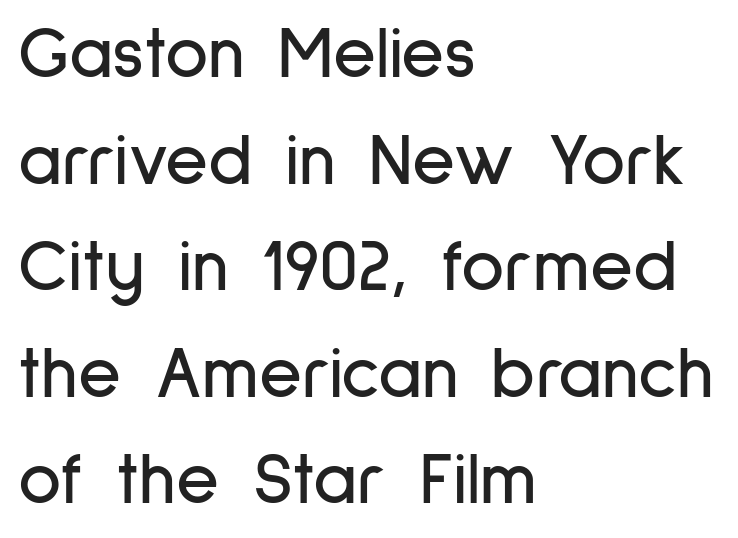
{"serif": "no", "italic": "no", "width": "condensed", "stroke_contrast": "low", "x_height": "medium", "monospaced": "no", "underline": "no", "align": "left", "line_spacing": "normal", "line_spacing_ratio": 1.44, "letter_spacing": "normal", "letter_spacing_em": 0.0, "glyph_px": 74}
